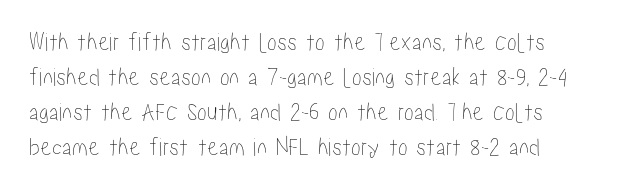
Q: Is the text italic (slanted)? A: No, it is upright.
Q: Is the text underlined? A: No.
Q: Is the spacing between letters normal or unusually wide? A: Normal.
Q: Is the spacing between lines tight, normal or loose? A: Normal.
